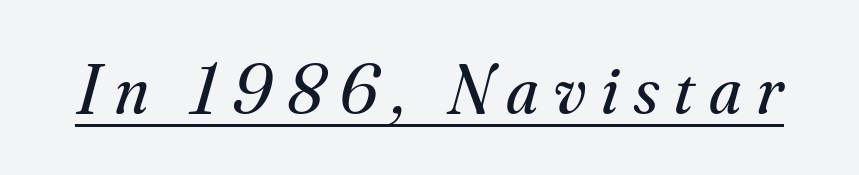
This sample uses expanded letter spacing, leaving extra air between glyphs. If you drew a line through each stem, it would be angled. Compared with a typical body face, this is equally light or lighter still. The typeface chosen for these lines features serifs.
